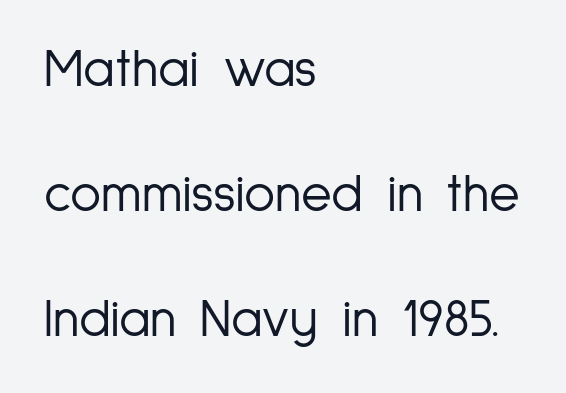
{"serif": "no", "italic": "no", "bold": "no", "weight": "light", "width": "condensed", "stroke_contrast": "low", "x_height": "medium", "monospaced": "no", "underline": "no", "align": "left", "line_spacing": "loose", "line_spacing_ratio": 2.36, "letter_spacing": "normal", "letter_spacing_em": 0.0, "glyph_px": 53}
